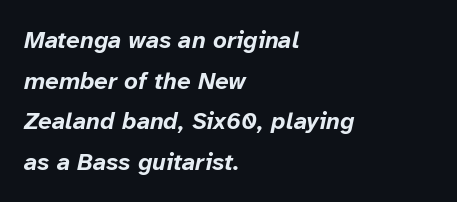
Q: Is the text bold? A: Yes.
Q: Is the text italic (slanted)? A: Yes, it leans right by about 12 degrees.
Q: Is the text underlined? A: No.
Q: How is the paragraph aligned? A: Left-aligned.
Q: Is the spacing between letters normal or unusually wide? A: Normal.
Q: Is the spacing between lines tight, normal or loose? A: Normal.
